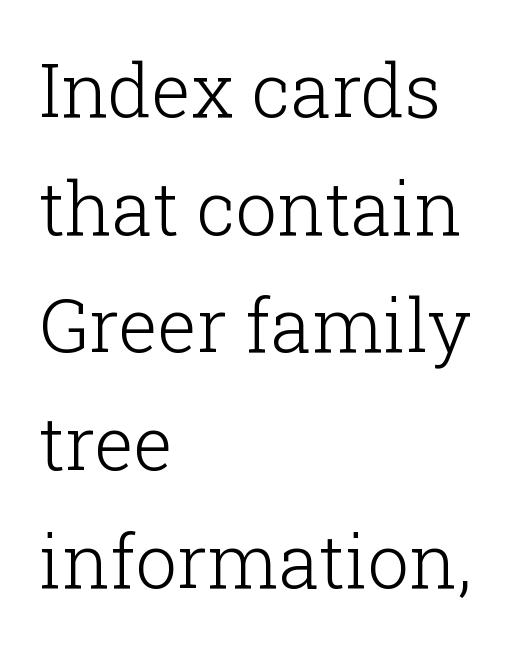
{"serif": "yes", "italic": "no", "bold": "no", "weight": "light", "width": "normal", "stroke_contrast": "low", "x_height": "medium", "monospaced": "no", "underline": "no", "align": "left", "line_spacing": "normal", "line_spacing_ratio": 1.59, "letter_spacing": "normal", "letter_spacing_em": 0.0, "glyph_px": 74}
